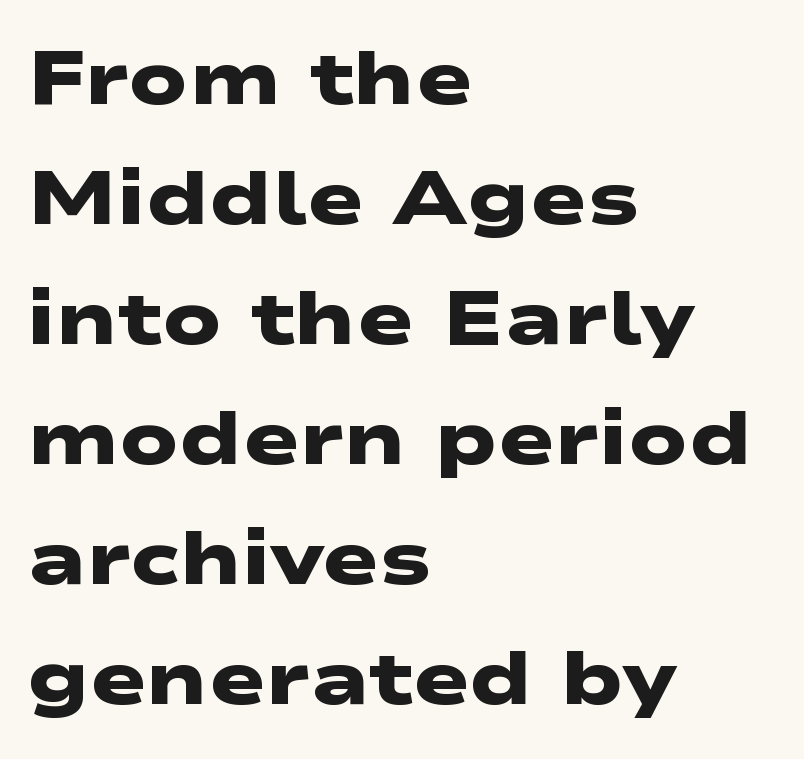
Q: Is the text bold? A: Yes.
Q: Is the typeface a serif or a sans-serif typeface? A: Sans-serif.
Q: Is the text underlined? A: No.
Q: How is the paragraph aligned? A: Left-aligned.
Q: Is the spacing between letters normal or unusually wide? A: Normal.
Q: Is the spacing between lines tight, normal or loose? A: Normal.
Q: Width (condensed, normal, or wide)? A: Wide.
Q: Stroke contrast? A: Low.
Q: x-height? A: Medium.
Q: Monospaced? A: No.
